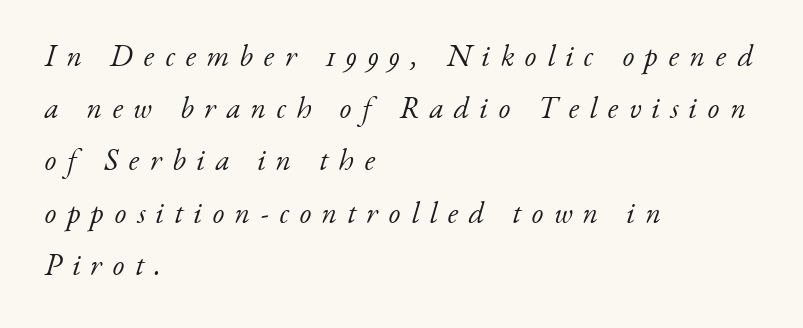
Q: Is the text bold? A: No.
Q: Is the text italic (slanted)? A: Yes, it leans right by about 17 degrees.
Q: Is the typeface a serif or a sans-serif typeface? A: Serif.
Q: Is the text underlined? A: No.
Q: How is the paragraph aligned? A: Left-aligned.
Q: Is the spacing between letters normal or unusually wide? A: Unusually wide.
Q: Width (condensed, normal, or wide)? A: Normal.
Q: Stroke contrast? A: Low.
Q: x-height? A: Small.
Q: Monospaced? A: No.
